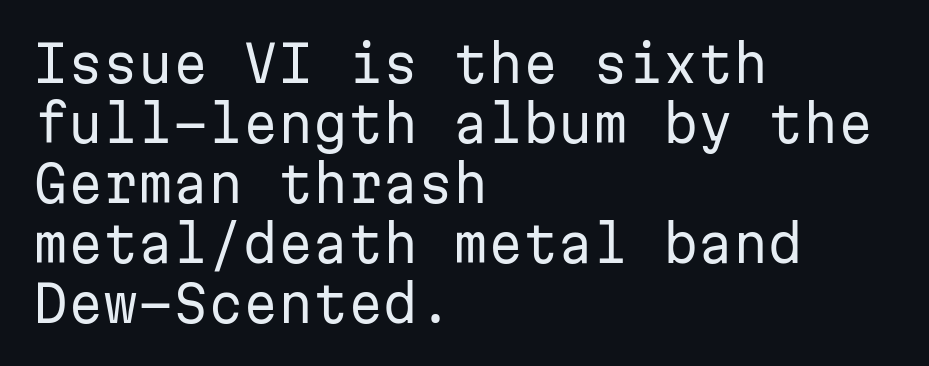
The image shows 50 px regular-weight sans-serif type, upright, monospaced; set left-aligned, line spacing 1.2x, normal letter spacing, not underlined; low stroke contrast and a medium x-height.
